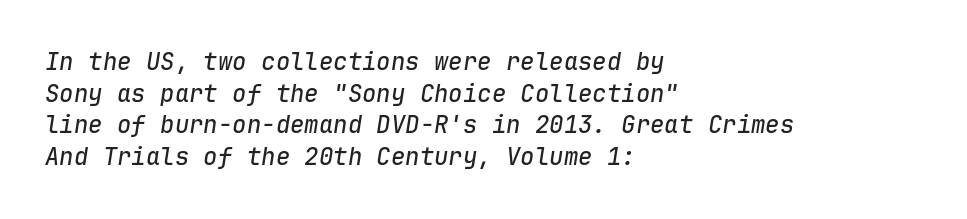
The image shows 24 px text type, italic (leaning right); set left-aligned, normal line spacing (1.32x), normal letter spacing, not underlined.
